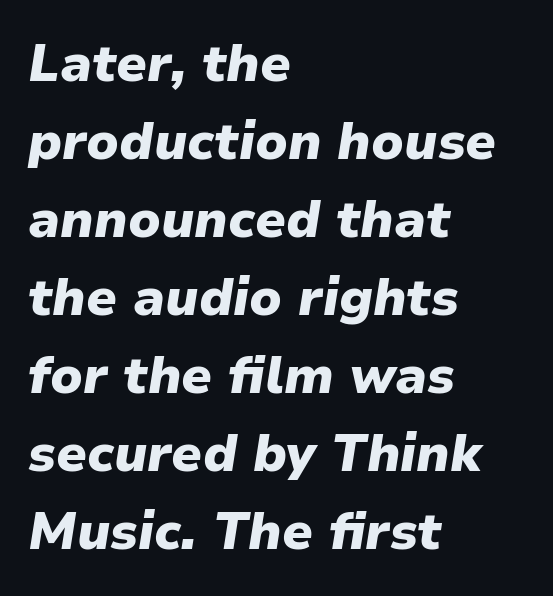
{"italic": "yes", "lean": "right", "slant_degrees": 9, "bold": "yes", "weight": "heavy", "width": "normal", "stroke_contrast": "low", "x_height": "medium", "monospaced": "no", "underline": "no", "align": "left", "line_spacing": "normal", "line_spacing_ratio": 1.5, "letter_spacing": "normal", "letter_spacing_em": 0.0, "glyph_px": 52}
